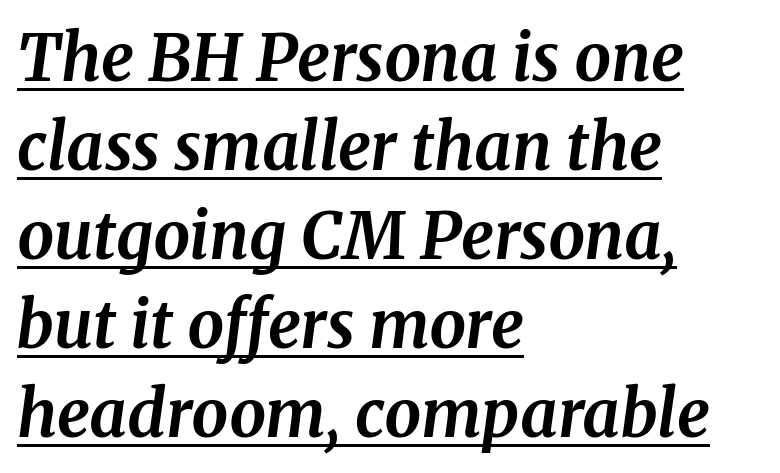
Q: Is the text bold? A: Yes.
Q: Is the text italic (slanted)? A: Yes, it leans right by about 8 degrees.
Q: Is the typeface a serif or a sans-serif typeface? A: Serif.
Q: Is the text underlined? A: Yes.
Q: How is the paragraph aligned? A: Left-aligned.
Q: Is the spacing between letters normal or unusually wide? A: Normal.
Q: Is the spacing between lines tight, normal or loose? A: Normal.
Q: Width (condensed, normal, or wide)? A: Normal.
Q: Stroke contrast? A: Medium.
Q: x-height? A: Medium.
Q: Monospaced? A: No.
